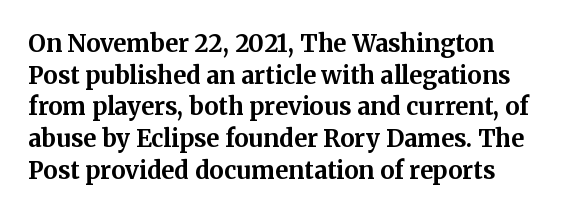
Q: Is the text bold? A: Yes.
Q: Is the text italic (slanted)? A: No, it is upright.
Q: Is the text underlined? A: No.
Q: How is the paragraph aligned? A: Left-aligned.
Q: Is the spacing between letters normal or unusually wide? A: Normal.
Q: Is the spacing between lines tight, normal or loose? A: Normal.
